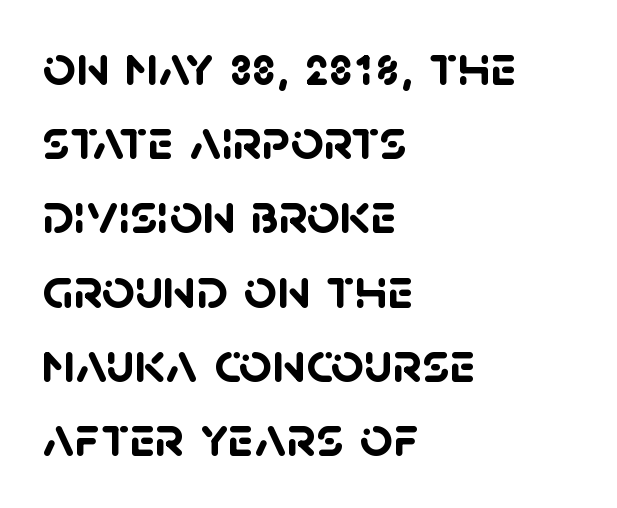
Q: Is the text bold? A: Yes.
Q: Is the typeface a serif or a sans-serif typeface? A: Sans-serif.
Q: Is the text underlined? A: No.
Q: How is the paragraph aligned? A: Left-aligned.
Q: Is the spacing between letters normal or unusually wide? A: Normal.
Q: Is the spacing between lines tight, normal or loose? A: Normal.
Q: Width (condensed, normal, or wide)? A: Normal.
Q: Stroke contrast? A: Low.
Q: x-height? A: Large.
Q: Monospaced? A: No.
